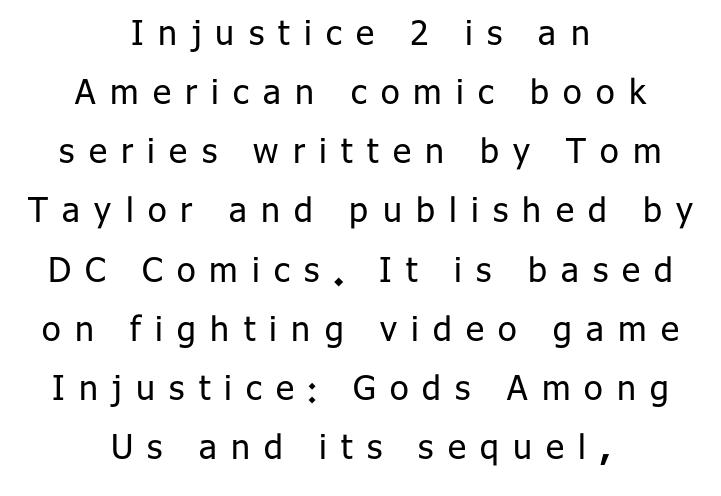
The image shows 34 px regular-weight sans-serif type, upright; set centered, line spacing 1.74x, unusually wide letter spacing (+0.42 em), not underlined; low stroke contrast and a medium x-height.
